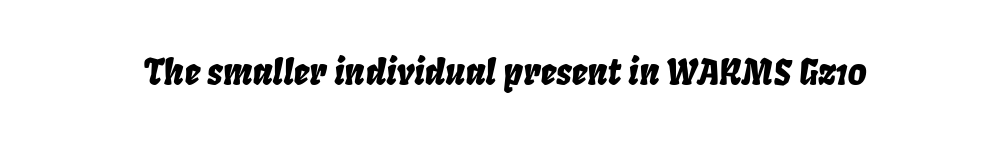
The space beneath each line is pristine and unruled. Letter spacing: default. Style check: oblique. These lines are rendered in a variable-pitch font.
